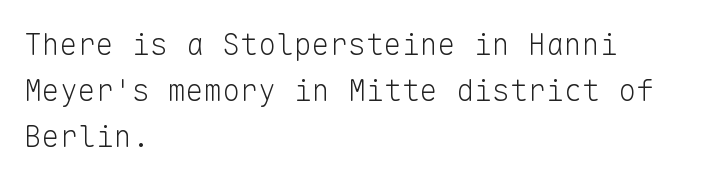
Q: Is the text bold? A: No.
Q: Is the text italic (slanted)? A: No, it is upright.
Q: Is the typeface a serif or a sans-serif typeface? A: Sans-serif.
Q: Is the text underlined? A: No.
Q: How is the paragraph aligned? A: Left-aligned.
Q: Is the spacing between letters normal or unusually wide? A: Normal.
Q: Is the spacing between lines tight, normal or loose? A: Normal.
Q: Width (condensed, normal, or wide)? A: Normal.
Q: Stroke contrast? A: Low.
Q: x-height? A: Medium.
Q: Monospaced? A: Yes.
